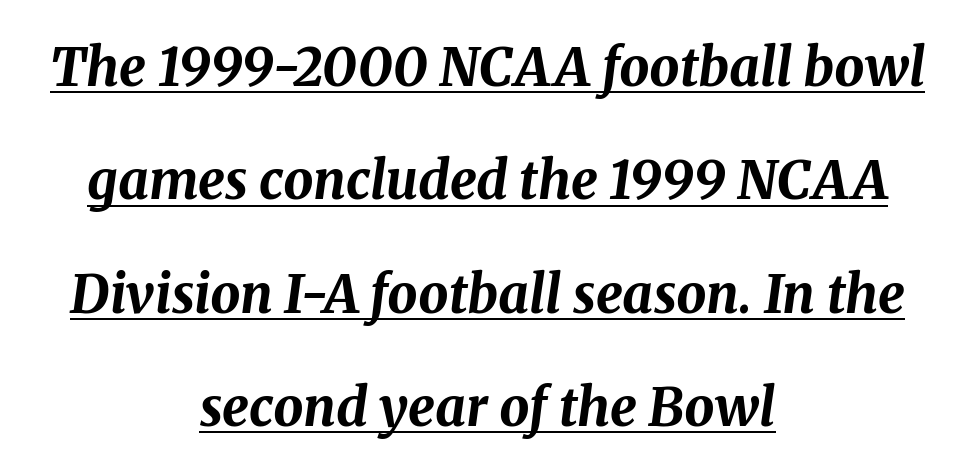
The image shows 53 px bold type, italic (leaning right); set centered, loose line spacing (2.14x), normal letter spacing, underlined; medium stroke contrast and a medium x-height.
